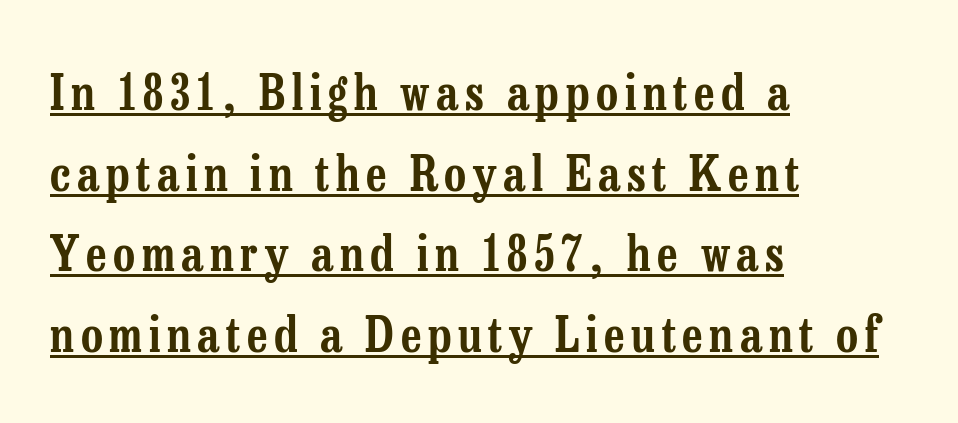
{"serif": "yes", "italic": "no", "width": "condensed", "stroke_contrast": "low", "x_height": "medium", "monospaced": "no", "underline": "yes", "align": "left", "line_spacing": "normal", "line_spacing_ratio": 1.68, "glyph_px": 48}
